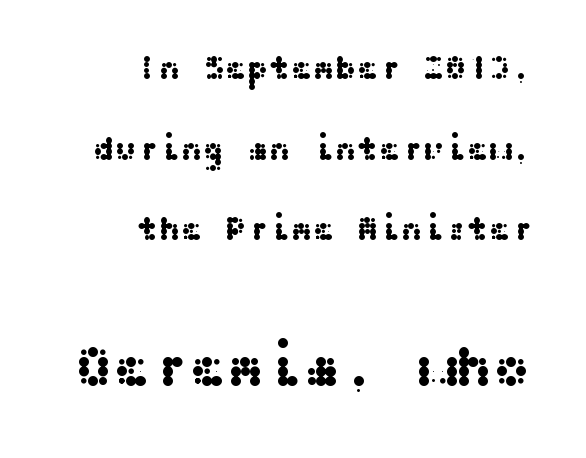
In terms of leading, this rendering errs on the spacious side. In this sample the second text group is rendered at the bigger scale. Note: no serifs on the glyphs. Descenders are the only things crossing below the line. Where is the straight margin? On the right.
